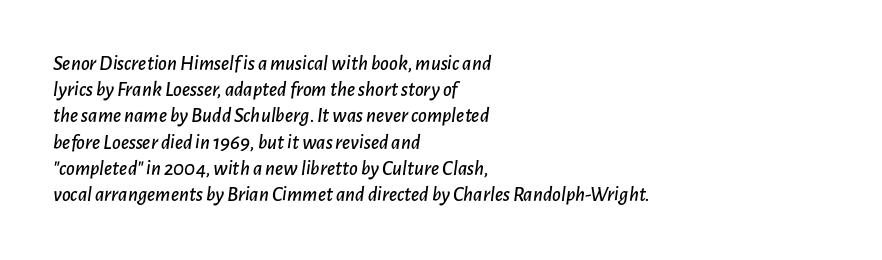
{"italic": "yes", "lean": "right", "slant_degrees": 7, "underline": "no", "align": "left", "line_spacing": "normal", "line_spacing_ratio": 1.25, "letter_spacing": "normal", "letter_spacing_em": 0.0, "glyph_px": 21}
